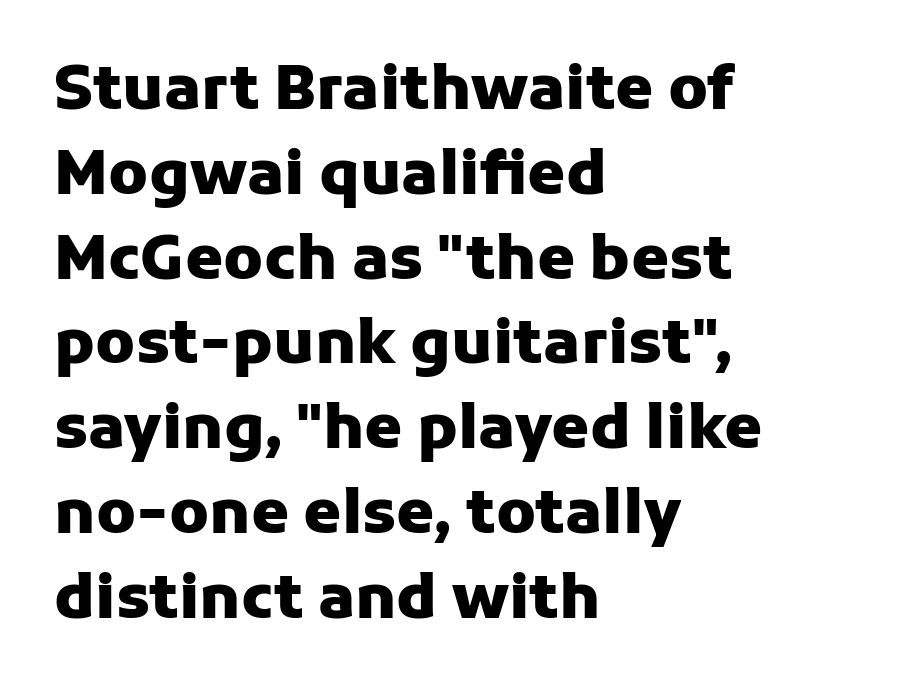
The image shows 61 px heavy sans-serif type, upright; set left-aligned, normal line spacing (1.39x), normal letter spacing, not underlined; low stroke contrast and a medium x-height.
